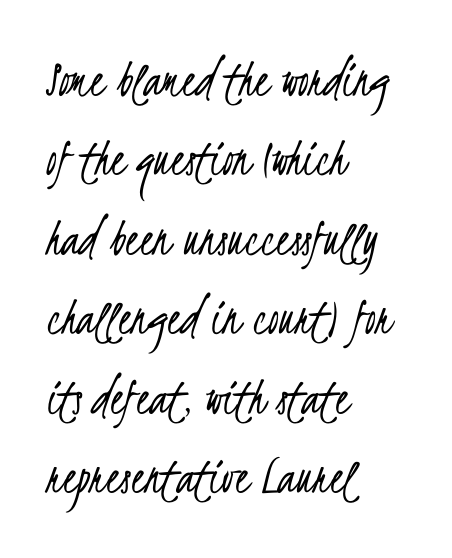
Spacing verdict: proportional, widths tailored to each character. The area under the type is left untouched. Visually the block forms a straight wall on the left and a jagged coastline on the right. Vertically, the passage feels balanced, rows spaced as you'd expect. The font sits on the lighter half of the weight spectrum, regular included. In terms of letterform style, serifs are entirely absent.
